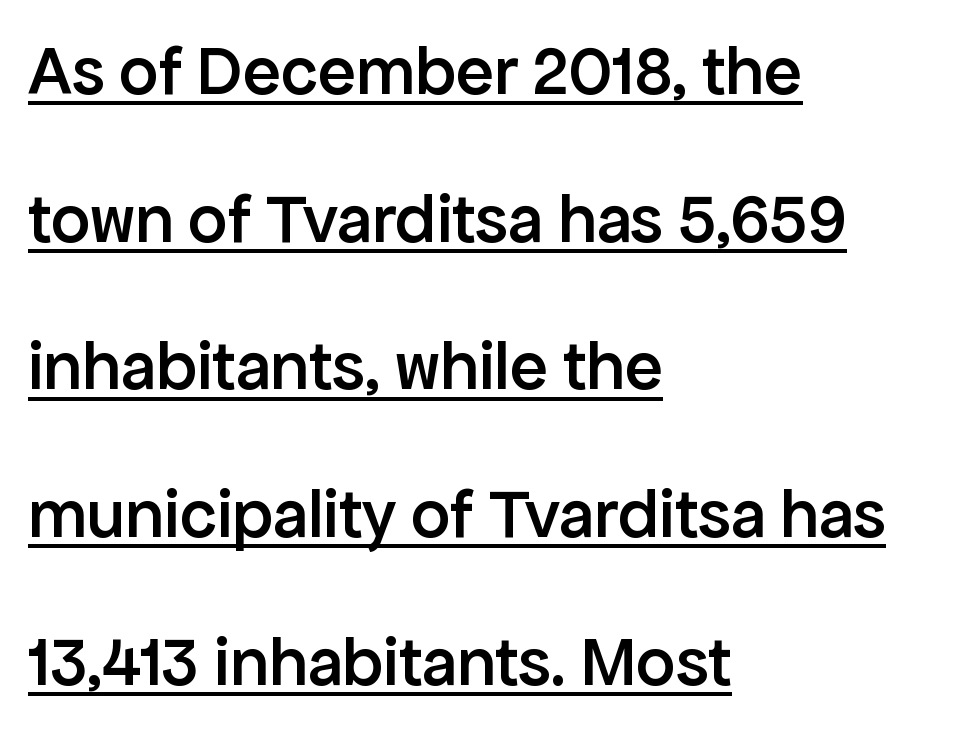
The image shows 70 px semibold sans-serif type, upright; set left-aligned, loose line spacing (2.11x), normal letter spacing, underlined; low stroke contrast and a medium x-height.
